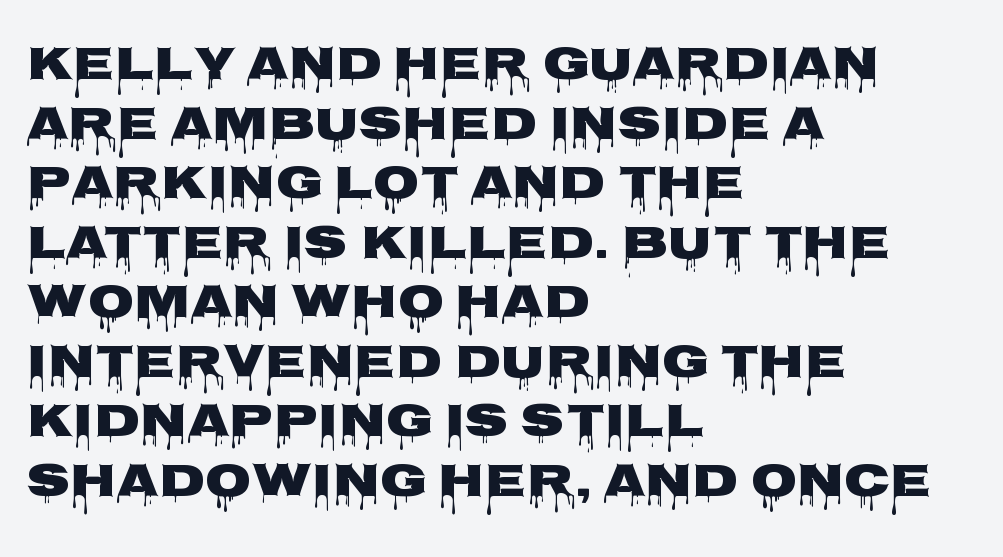
Q: Is the text bold? A: Yes.
Q: Is the text italic (slanted)? A: No, it is upright.
Q: Is the typeface a serif or a sans-serif typeface? A: Sans-serif.
Q: Is the text underlined? A: No.
Q: How is the paragraph aligned? A: Left-aligned.
Q: Is the spacing between letters normal or unusually wide? A: Normal.
Q: Width (condensed, normal, or wide)? A: Wide.
Q: Stroke contrast? A: Low.
Q: x-height? A: Large.
Q: Monospaced? A: No.
